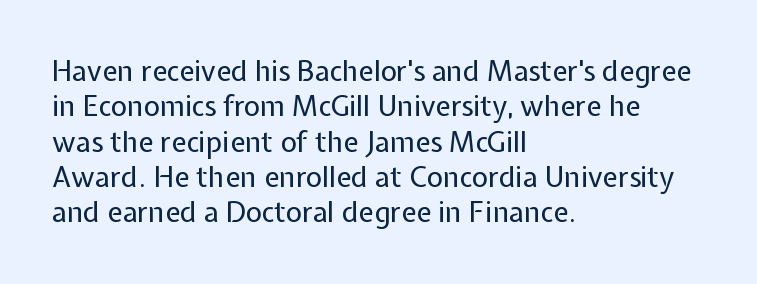
{"serif": "no", "italic": "no", "bold": "no", "weight": "regular", "width": "normal", "stroke_contrast": "low", "x_height": "medium", "monospaced": "no", "underline": "no", "align": "left", "line_spacing": "normal", "line_spacing_ratio": 1.26, "letter_spacing": "normal", "letter_spacing_em": 0.0, "glyph_px": 28}
